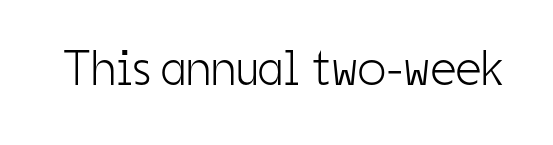
The image shows 50 px light, condensed sans-serif type, upright; set normal letter spacing, not underlined; low stroke contrast and a medium x-height.
